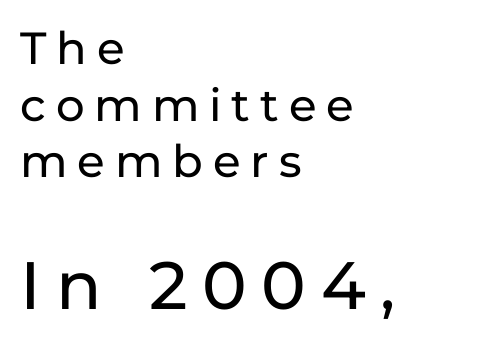
The image shows 67 px sans-serif type, upright; set left-aligned, normal line spacing (1.26x), unusually wide letter spacing (+0.22 em), not underlined; the second (bottom) block is 1.49x larger; low stroke contrast and a medium x-height.
